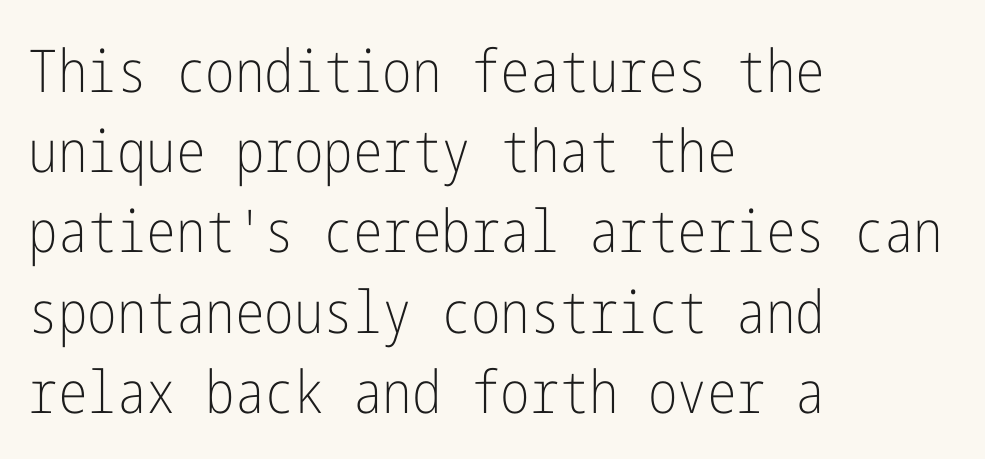
The image shows 59 px light, condensed sans-serif type, upright; set left-aligned, normal line spacing (1.36x), normal letter spacing, not underlined; low stroke contrast and a medium x-height.
